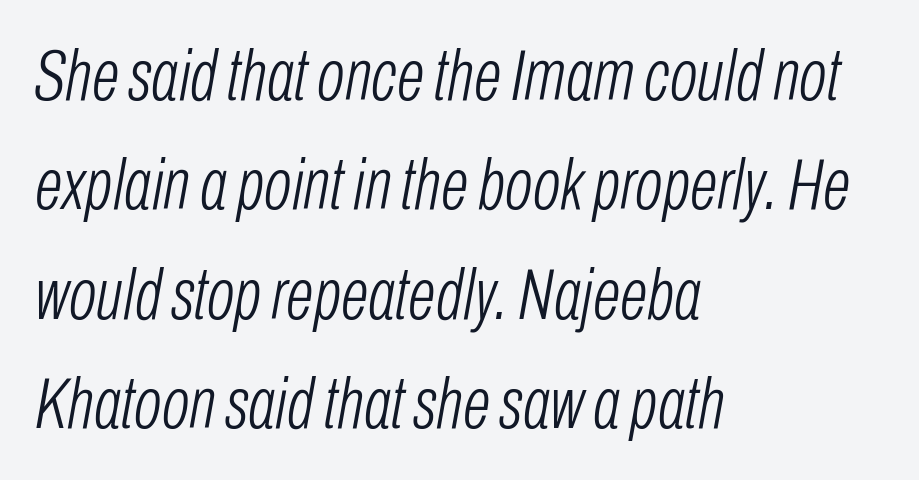
Q: Is the text bold? A: No.
Q: Is the text italic (slanted)? A: Yes, it leans right by about 10 degrees.
Q: Is the text underlined? A: No.
Q: How is the paragraph aligned? A: Left-aligned.
Q: Is the spacing between letters normal or unusually wide? A: Normal.
Q: Is the spacing between lines tight, normal or loose? A: Normal.
Q: Width (condensed, normal, or wide)? A: Condensed.
Q: Stroke contrast? A: Low.
Q: x-height? A: Medium.
Q: Monospaced? A: No.
